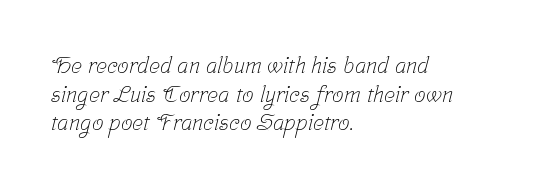
The image shows 23 px text type; set left-aligned, normal line spacing (1.25x), normal letter spacing, not underlined.
